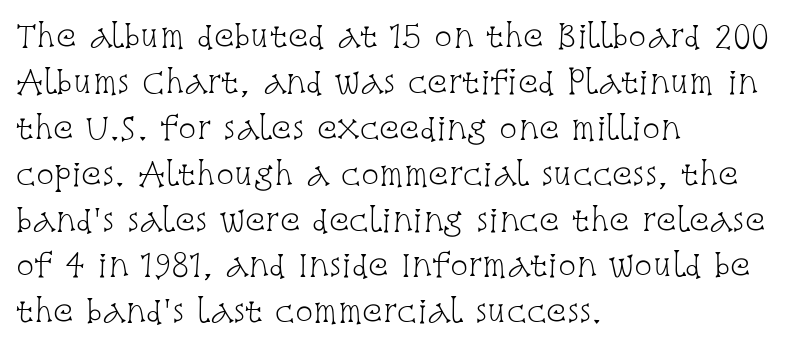
Inter-character spacing is left at the font's built-in metrics. Spacing verdict: proportional, widths tailored to each character. A classic flush-left, rag-right setting is used for this passage. Honestly, there is no underline to notice here at all.
